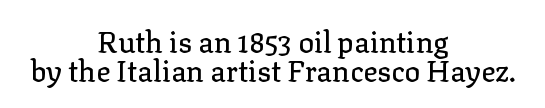
The image shows 29 px serif type, upright; set centered, tight line spacing (1.01x), normal letter spacing, not underlined; low stroke contrast and a medium x-height.
